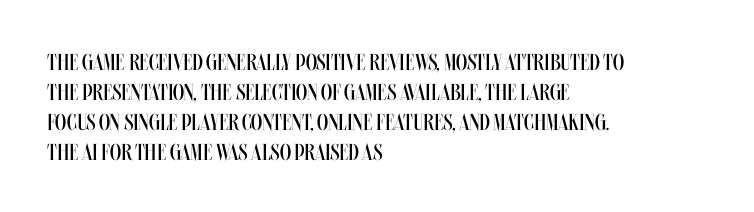
The lines are quadded left. The font sits on the lighter half of the weight spectrum, regular included. Tracking here is standard; glyphs follow each other at the usual distance. Italic? Not at all — the glyphs are vertical. Rule under the text: the space is simply empty.
